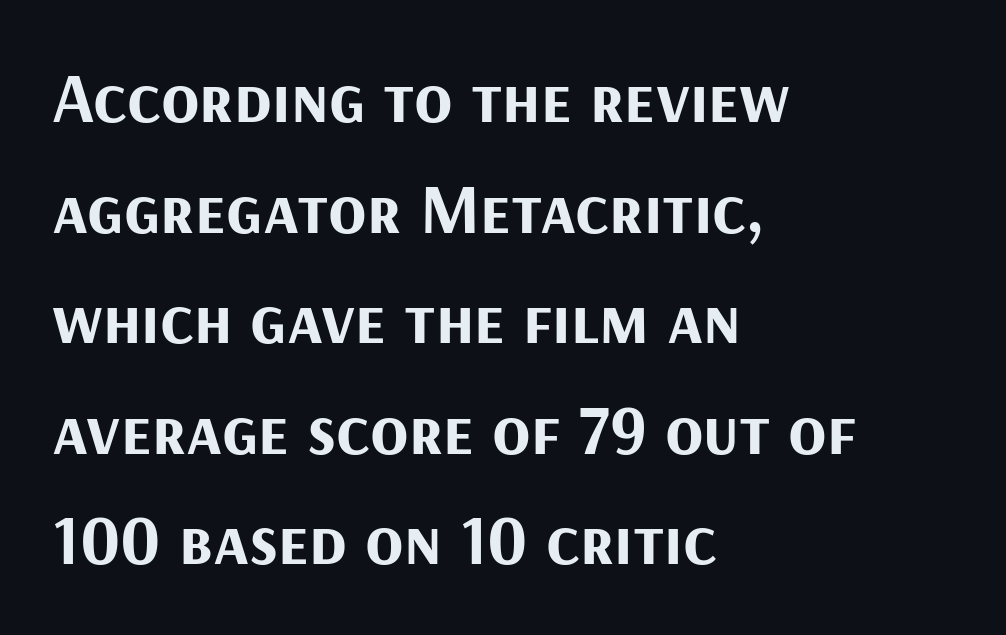
Q: Is the text bold? A: Yes.
Q: Is the text italic (slanted)? A: No, it is upright.
Q: Is the typeface a serif or a sans-serif typeface? A: Sans-serif.
Q: Is the text underlined? A: No.
Q: How is the paragraph aligned? A: Left-aligned.
Q: Is the spacing between letters normal or unusually wide? A: Normal.
Q: Is the spacing between lines tight, normal or loose? A: Normal.
Q: Width (condensed, normal, or wide)? A: Normal.
Q: Stroke contrast? A: Medium.
Q: x-height? A: Medium.
Q: Monospaced? A: No.
